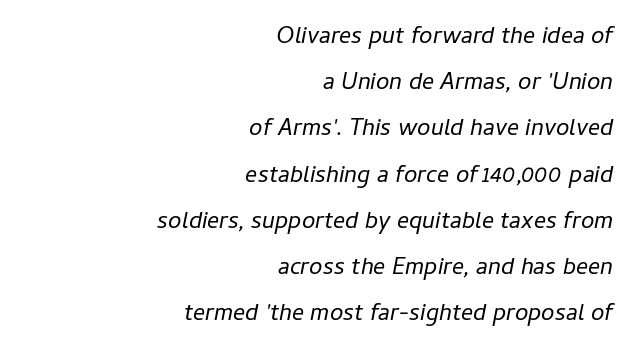
The image shows 30 px light type, italic (leaning right); set right-aligned, normal line spacing (1.54x), normal letter spacing, not underlined; low stroke contrast and a medium x-height.
